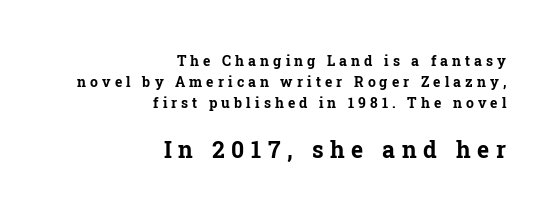
{"italic": "no", "bold": "yes", "underline": "no", "align": "right", "line_spacing": "normal", "line_spacing_ratio": 1.51, "letter_spacing": "wide", "letter_spacing_em": 0.29, "larger_block": "second", "size_ratio": 1.64, "glyph_px": 23}
